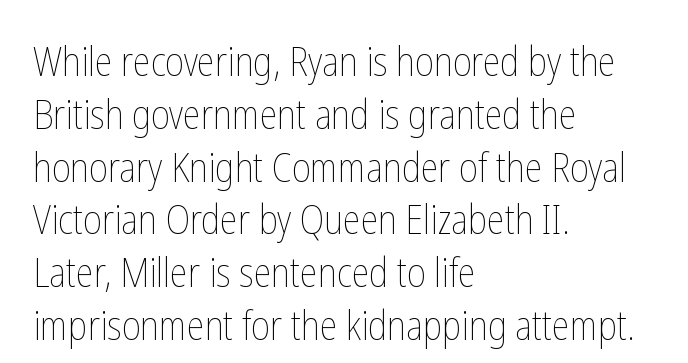
Q: Is the text bold? A: No.
Q: Is the text italic (slanted)? A: No, it is upright.
Q: Is the text underlined? A: No.
Q: How is the paragraph aligned? A: Left-aligned.
Q: Is the spacing between letters normal or unusually wide? A: Normal.
Q: Is the spacing between lines tight, normal or loose? A: Normal.
Q: Width (condensed, normal, or wide)? A: Condensed.
Q: Stroke contrast? A: Low.
Q: x-height? A: Medium.
Q: Monospaced? A: No.
